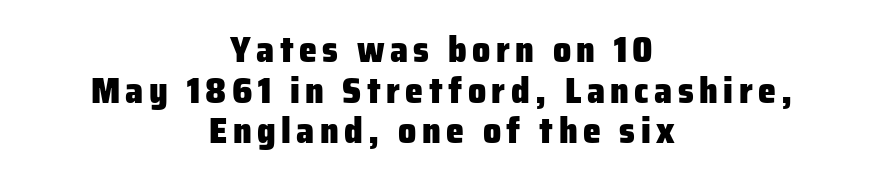
The image shows 36 px heavy sans-serif type, upright; set centered, tight line spacing (1.13x), not underlined; low stroke contrast and a medium x-height.
